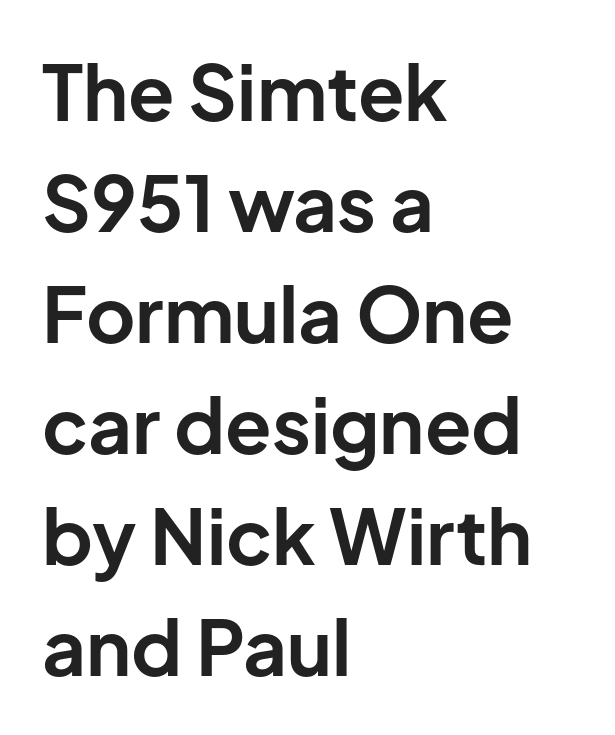
The image shows 76 px bold sans-serif type, upright; set left-aligned, normal line spacing (1.46x), normal letter spacing, not underlined; low stroke contrast and a medium x-height.
